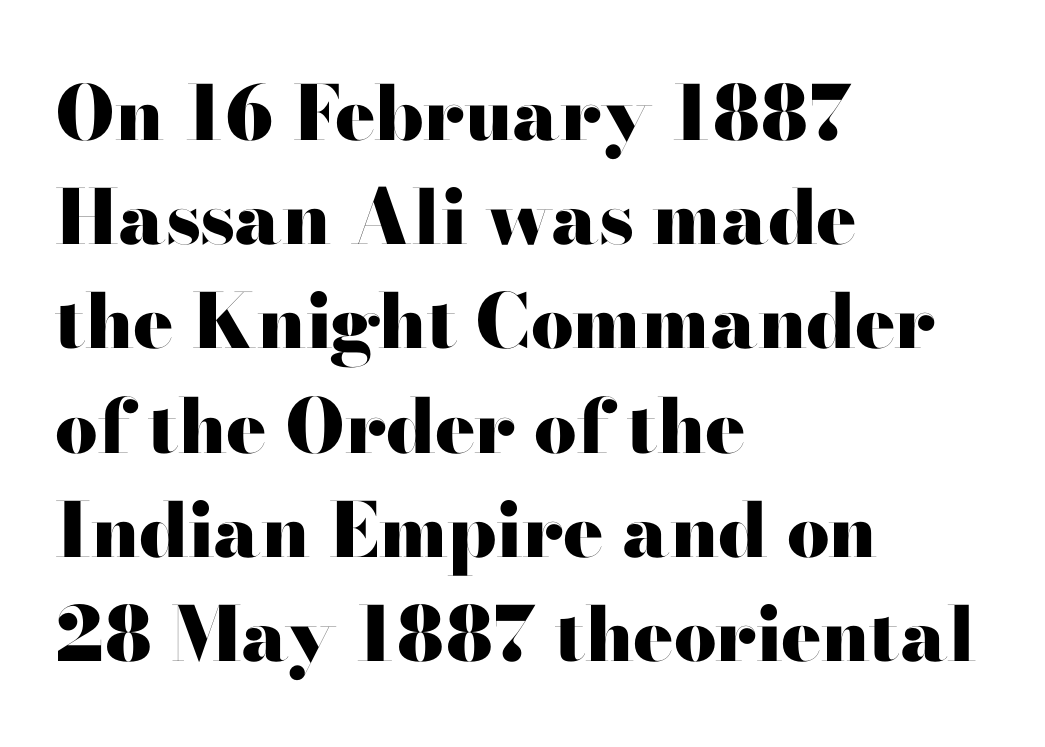
The image shows 75 px heavy, wide sans-serif type, upright; set left-aligned, normal line spacing (1.39x), normal letter spacing, not underlined; high stroke contrast and a small x-height.
